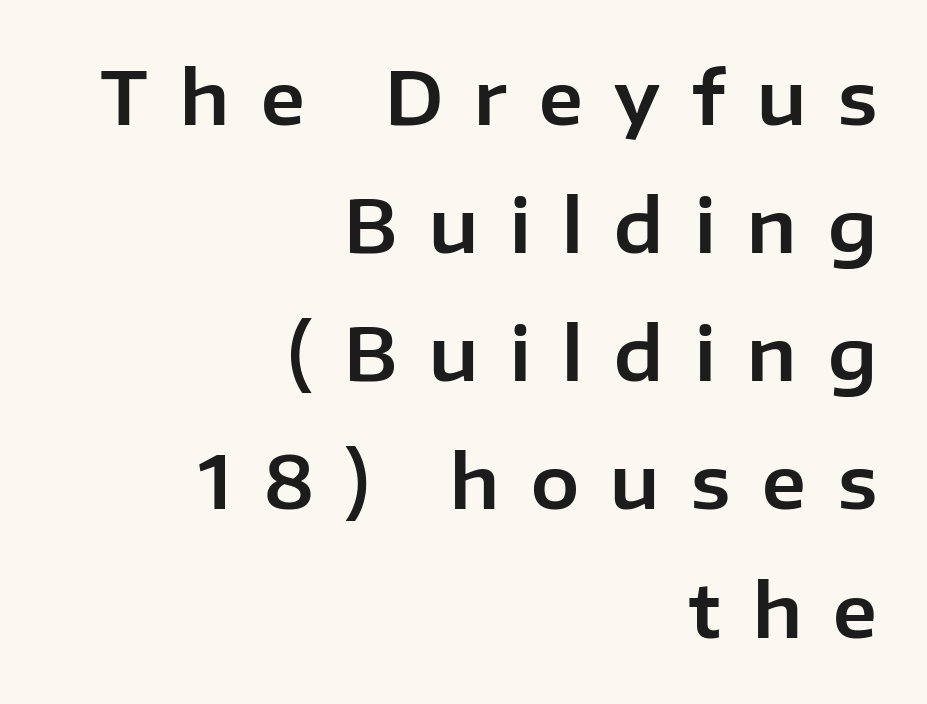
Serif or sans? Sans — the stroke terminals are bare. The glyphs are unaccompanied by any horizontal stroke below them. Does extra space separate the letters? Yes, quite a lot of it. Looks like regular typesetting: each glyph gets only the width it needs. These lines were composed using upright roman letters.
